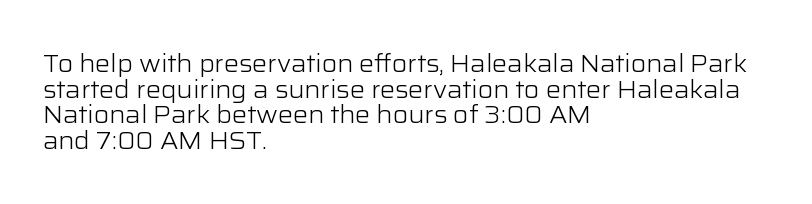
{"italic": "no", "bold": "no", "underline": "no", "align": "left", "line_spacing": "tight", "line_spacing_ratio": 1.03, "letter_spacing": "normal", "letter_spacing_em": 0.0, "glyph_px": 25}
